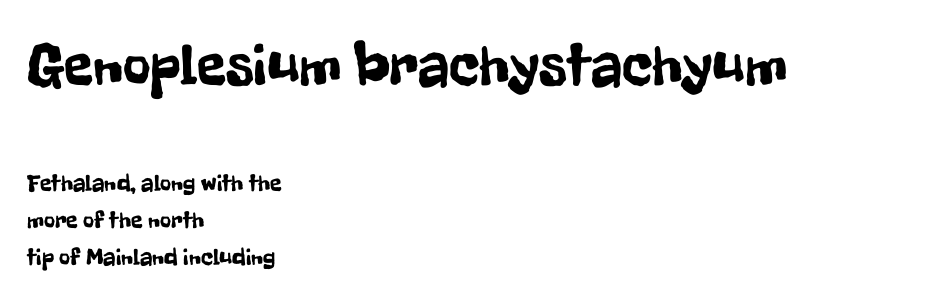
These lines are rendered in a variable-pitch font. Does the leading feel generous? No, just average. What stands out about the letter spacing? Nothing — it is the standard amount. Classification — sans serif. A classic flush-left, rag-right setting is used for this passage. Here the first block reads like a headline and the second like body copy.
